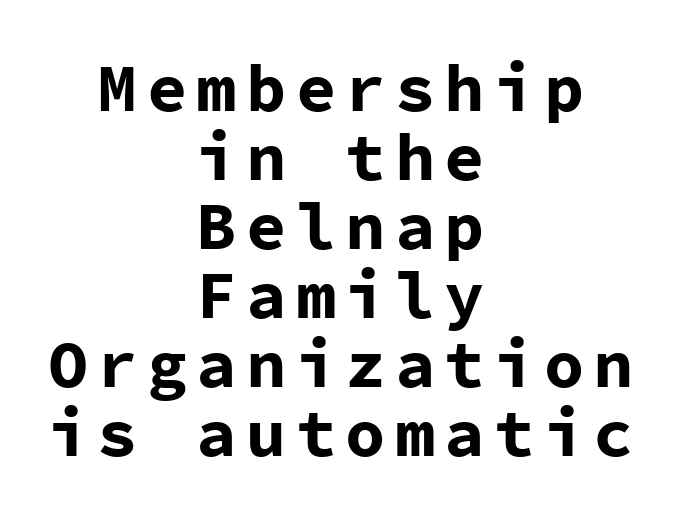
Q: Is the text bold? A: Yes.
Q: Is the text italic (slanted)? A: No, it is upright.
Q: Is the typeface a serif or a sans-serif typeface? A: Sans-serif.
Q: Is the text underlined? A: No.
Q: How is the paragraph aligned? A: Centered.
Q: Is the spacing between lines tight, normal or loose? A: Tight.
Q: Width (condensed, normal, or wide)? A: Normal.
Q: Stroke contrast? A: Low.
Q: x-height? A: Medium.
Q: Monospaced? A: Yes.
